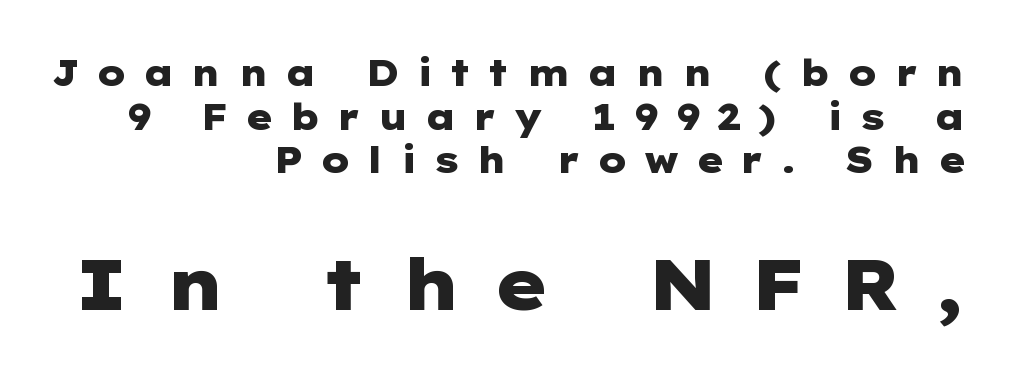
Is the lower block the larger one? Yes — the lower block carries the bigger type. Emphasis by weight is at full strength: bold. Here the glyphs are tracked loosely, breaking word shapes into spaced letters. No feet cap the strokes, marking this as sans-serif type.
